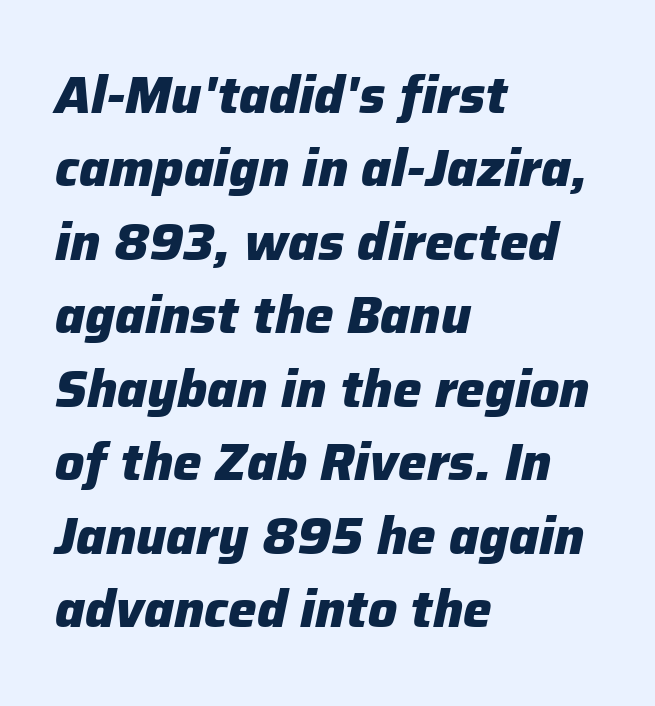
Q: Is the text bold? A: Yes.
Q: Is the text italic (slanted)? A: Yes, it leans right by about 12 degrees.
Q: Is the text underlined? A: No.
Q: How is the paragraph aligned? A: Left-aligned.
Q: Is the spacing between letters normal or unusually wide? A: Normal.
Q: Is the spacing between lines tight, normal or loose? A: Normal.
Q: Width (condensed, normal, or wide)? A: Normal.
Q: Stroke contrast? A: Low.
Q: x-height? A: Medium.
Q: Monospaced? A: No.
